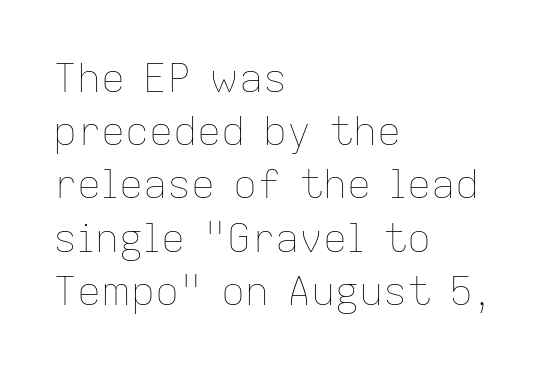
Q: Is the text bold? A: No.
Q: Is the text italic (slanted)? A: No, it is upright.
Q: Is the text underlined? A: No.
Q: How is the paragraph aligned? A: Left-aligned.
Q: Is the spacing between letters normal or unusually wide? A: Normal.
Q: Is the spacing between lines tight, normal or loose? A: Normal.
Q: Width (condensed, normal, or wide)? A: Normal.
Q: Stroke contrast? A: Low.
Q: x-height? A: Medium.
Q: Monospaced? A: No.
